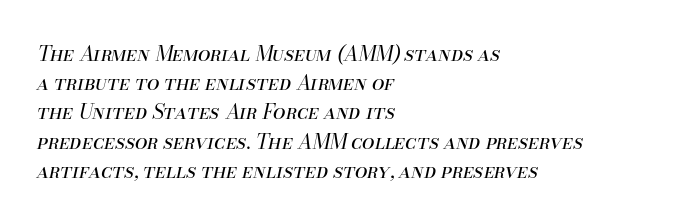
{"italic": "yes", "lean": "right", "slant_degrees": 13, "bold": "no", "underline": "no", "align": "left", "line_spacing": "normal", "line_spacing_ratio": 1.46, "letter_spacing": "normal", "letter_spacing_em": 0.0, "glyph_px": 20}
